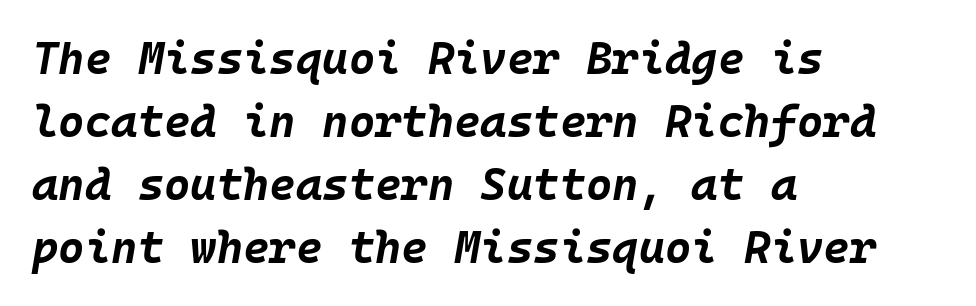
{"italic": "yes", "lean": "right", "slant_degrees": 10, "bold": "yes", "weight": "bold", "width": "normal", "stroke_contrast": "low", "x_height": "large", "monospaced": "yes", "underline": "no", "align": "left", "line_spacing": "normal", "line_spacing_ratio": 1.4, "letter_spacing": "normal", "letter_spacing_em": 0.0, "glyph_px": 45}
